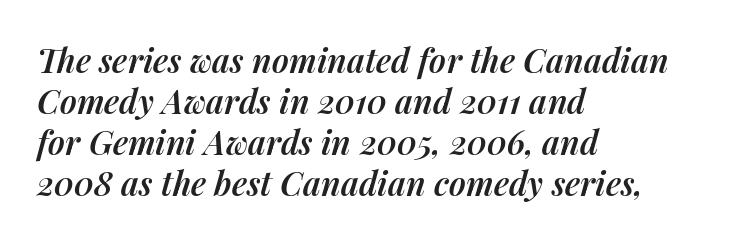
Q: Is the text bold? A: Semi-bold.
Q: Is the text italic (slanted)? A: Yes, it leans right by about 14 degrees.
Q: Is the text underlined? A: No.
Q: How is the paragraph aligned? A: Left-aligned.
Q: Is the spacing between letters normal or unusually wide? A: Normal.
Q: Width (condensed, normal, or wide)? A: Normal.
Q: Stroke contrast? A: Medium.
Q: x-height? A: Medium.
Q: Monospaced? A: No.
